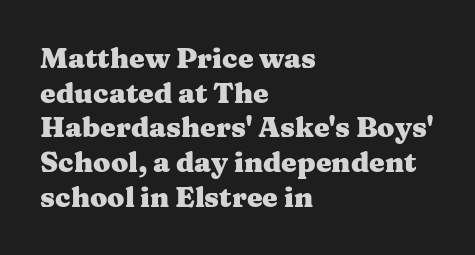
{"serif": "yes", "italic": "no", "bold": "yes", "weight": "heavy", "width": "wide", "stroke_contrast": "medium", "x_height": "medium", "monospaced": "no", "underline": "no", "align": "left", "line_spacing_ratio": 1.24, "letter_spacing": "normal", "letter_spacing_em": 0.0, "glyph_px": 28}
